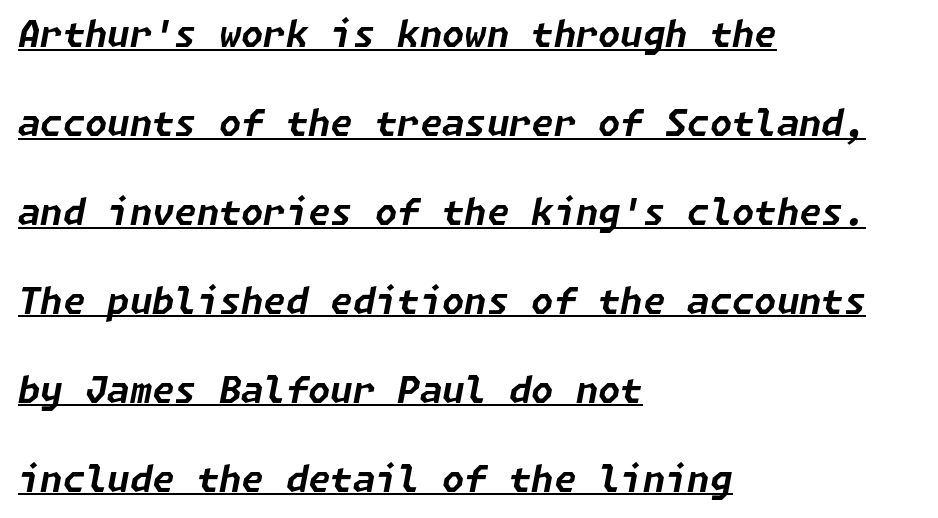
Honestly, the underline is the first thing you notice here. The whole block is typeset with a tilt. A student would call this left alignment; a typographer would say flush left, rag right. What's the leading like? Stretched, with rows far apart. Caption: bold face, heavy strokes. This sample uses plain, unmodified letter spacing.
